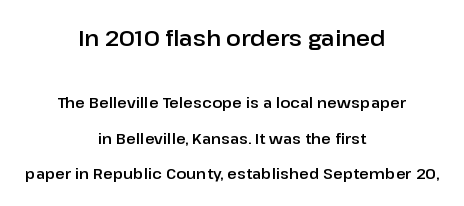
The image shows 22 px text type, upright; set centered, loose line spacing (2.35x), normal letter spacing, not underlined; the first (top) block is 1.47x larger.
